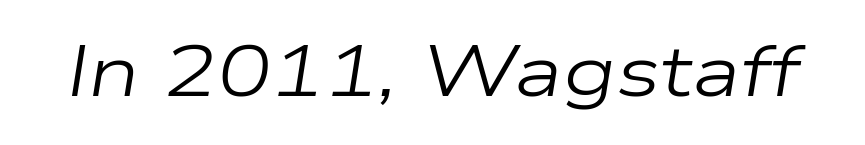
Q: Is the text bold? A: No.
Q: Is the text italic (slanted)? A: Yes, it leans right by about 9 degrees.
Q: Is the text underlined? A: No.
Q: Is the spacing between letters normal or unusually wide? A: Normal.
Q: Width (condensed, normal, or wide)? A: Wide.
Q: Stroke contrast? A: Low.
Q: x-height? A: Medium.
Q: Monospaced? A: No.
